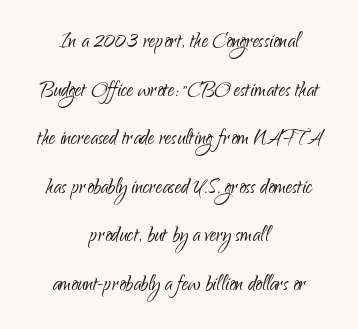
{"bold": "no", "underline": "no", "align": "center", "line_spacing_ratio": 1.87, "letter_spacing": "normal", "letter_spacing_em": 0.0, "glyph_px": 26}
